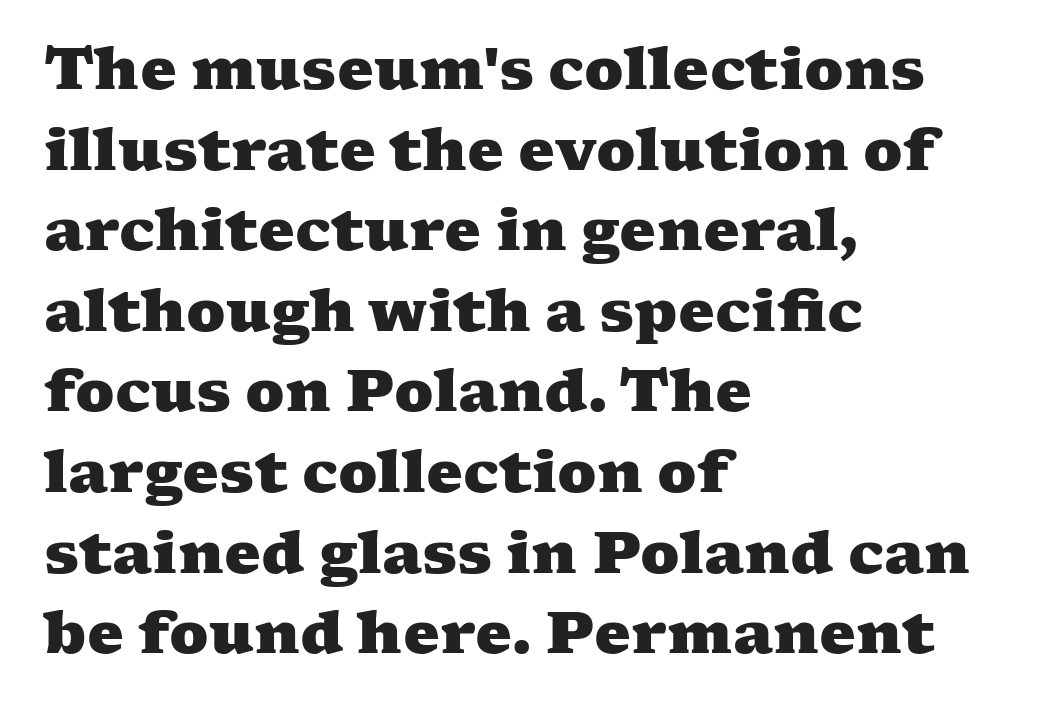
Q: Is the text bold? A: Yes.
Q: Is the typeface a serif or a sans-serif typeface? A: Serif.
Q: Is the text underlined? A: No.
Q: How is the paragraph aligned? A: Left-aligned.
Q: Is the spacing between letters normal or unusually wide? A: Normal.
Q: Is the spacing between lines tight, normal or loose? A: Normal.
Q: Width (condensed, normal, or wide)? A: Wide.
Q: Stroke contrast? A: Medium.
Q: x-height? A: Medium.
Q: Monospaced? A: No.
